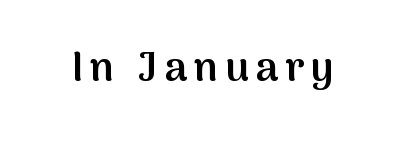
{"serif": "no", "italic": "no", "bold": "semi", "weight": "semibold", "width": "normal", "stroke_contrast": "medium", "x_height": "medium", "monospaced": "no", "underline": "no", "glyph_px": 41}
